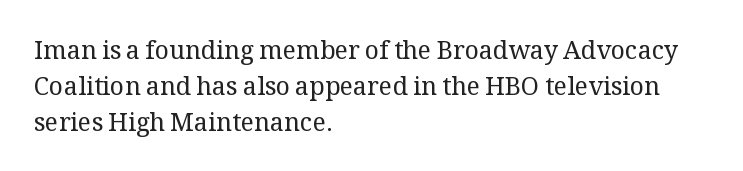
The cut favours lightness, reaching ordinary text weight at its darkest. Left-aligned paragraph, ragged on the right. There is no visible air inserted between adjacent glyphs. Has an underline been added? It has not. Upright lettering throughout. Leading matches the norm, producing a regular column.
